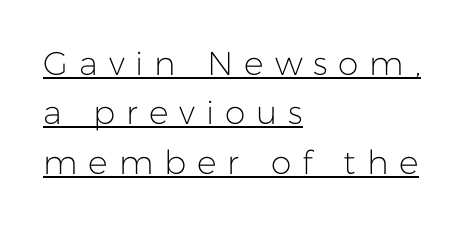
{"serif": "no", "italic": "no", "bold": "no", "weight": "light", "width": "normal", "stroke_contrast": "low", "x_height": "medium", "monospaced": "no", "underline": "yes", "align": "left", "line_spacing": "normal", "line_spacing_ratio": 1.5, "letter_spacing": "wide", "letter_spacing_em": 0.33, "glyph_px": 33}
